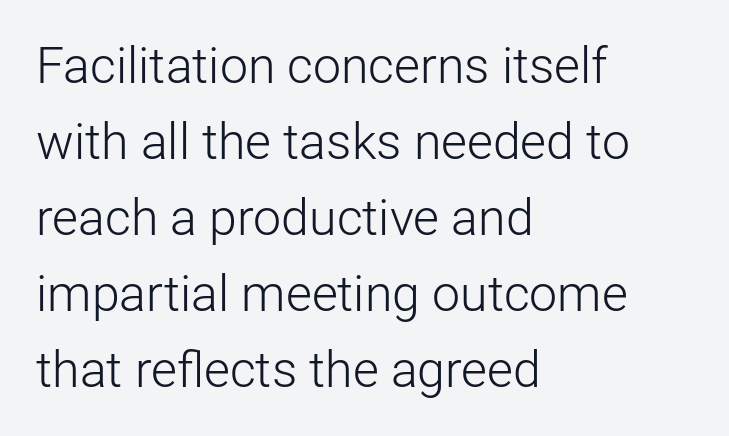
Q: Is the text bold? A: No.
Q: Is the text italic (slanted)? A: No, it is upright.
Q: Is the typeface a serif or a sans-serif typeface? A: Sans-serif.
Q: Is the text underlined? A: No.
Q: How is the paragraph aligned? A: Left-aligned.
Q: Is the spacing between letters normal or unusually wide? A: Normal.
Q: Is the spacing between lines tight, normal or loose? A: Normal.
Q: Width (condensed, normal, or wide)? A: Normal.
Q: Stroke contrast? A: Low.
Q: x-height? A: Medium.
Q: Monospaced? A: No.
